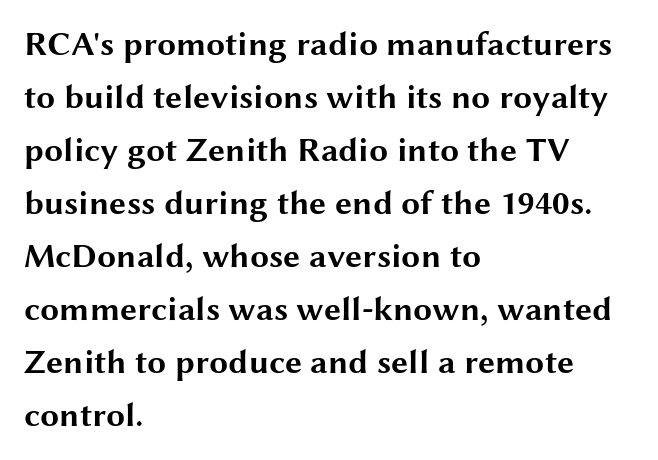
{"serif": "no", "italic": "no", "bold": "yes", "weight": "bold", "width": "wide", "stroke_contrast": "medium", "x_height": "medium", "monospaced": "no", "underline": "no", "align": "left", "line_spacing": "normal", "line_spacing_ratio": 1.56, "letter_spacing": "normal", "letter_spacing_em": 0.0, "glyph_px": 34}
